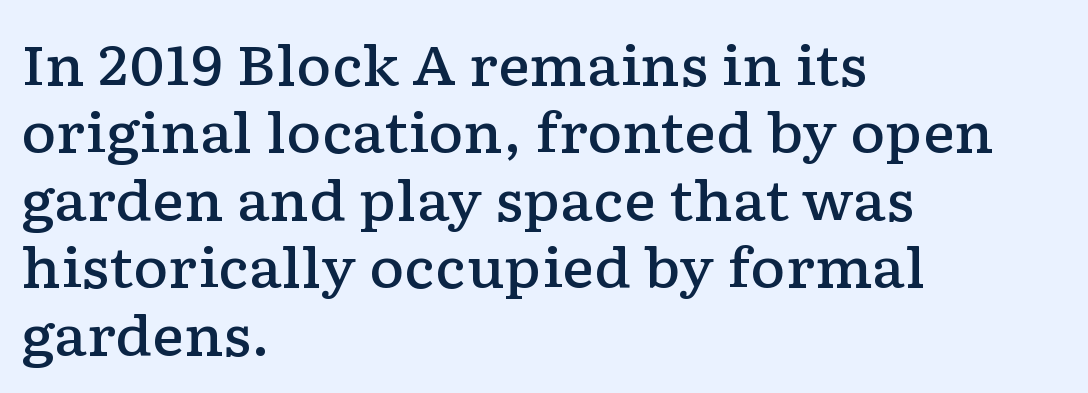
Quick note: interline space is typical. If you drew a ruler down the left edge, every line would touch it. The glyphs in this specimen are seriffed. These lines are rendered in a variable-pitch font. Designer's note — italics off, roman on.
